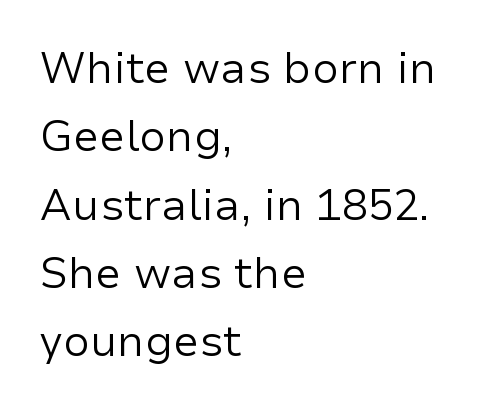
Q: Is the text bold? A: No.
Q: Is the text italic (slanted)? A: No, it is upright.
Q: Is the typeface a serif or a sans-serif typeface? A: Sans-serif.
Q: Is the text underlined? A: No.
Q: How is the paragraph aligned? A: Left-aligned.
Q: Is the spacing between letters normal or unusually wide? A: Normal.
Q: Is the spacing between lines tight, normal or loose? A: Normal.
Q: Width (condensed, normal, or wide)? A: Normal.
Q: Stroke contrast? A: Low.
Q: x-height? A: Medium.
Q: Monospaced? A: No.
